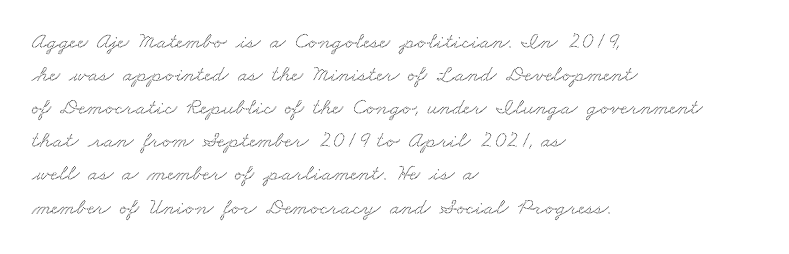
The image shows 23 px text type; set left-aligned, normal line spacing (1.44x), normal letter spacing, not underlined.
